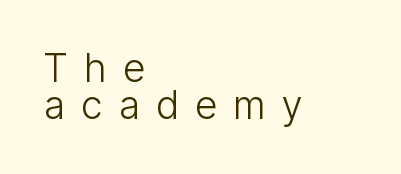
Q: Is the text bold? A: No.
Q: Is the text italic (slanted)? A: No, it is upright.
Q: Is the typeface a serif or a sans-serif typeface? A: Sans-serif.
Q: Is the text underlined? A: No.
Q: How is the paragraph aligned? A: Left-aligned.
Q: Is the spacing between letters normal or unusually wide? A: Unusually wide.
Q: Is the spacing between lines tight, normal or loose? A: Tight.
Q: Width (condensed, normal, or wide)? A: Condensed.
Q: Stroke contrast? A: Low.
Q: x-height? A: Medium.
Q: Monospaced? A: No.
